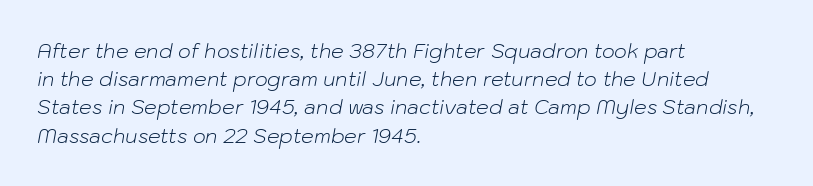
{"italic": "yes", "lean": "right", "slant_degrees": 10, "bold": "no", "underline": "no", "align": "left", "line_spacing": "normal", "line_spacing_ratio": 1.41, "letter_spacing": "normal", "letter_spacing_em": 0.0, "glyph_px": 20}
